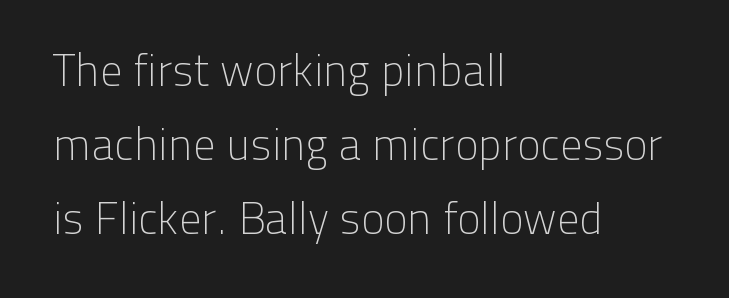
{"serif": "no", "italic": "no", "bold": "no", "weight": "light", "width": "normal", "stroke_contrast": "low", "x_height": "medium", "monospaced": "no", "underline": "no", "align": "left", "line_spacing": "normal", "line_spacing_ratio": 1.68, "letter_spacing": "normal", "letter_spacing_em": 0.0, "glyph_px": 44}
